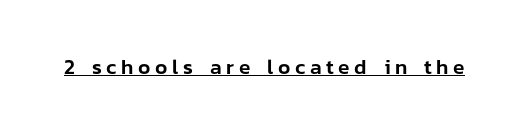
The image shows 21 px text type, upright; set unusually wide letter spacing (+0.22 em), underlined.
